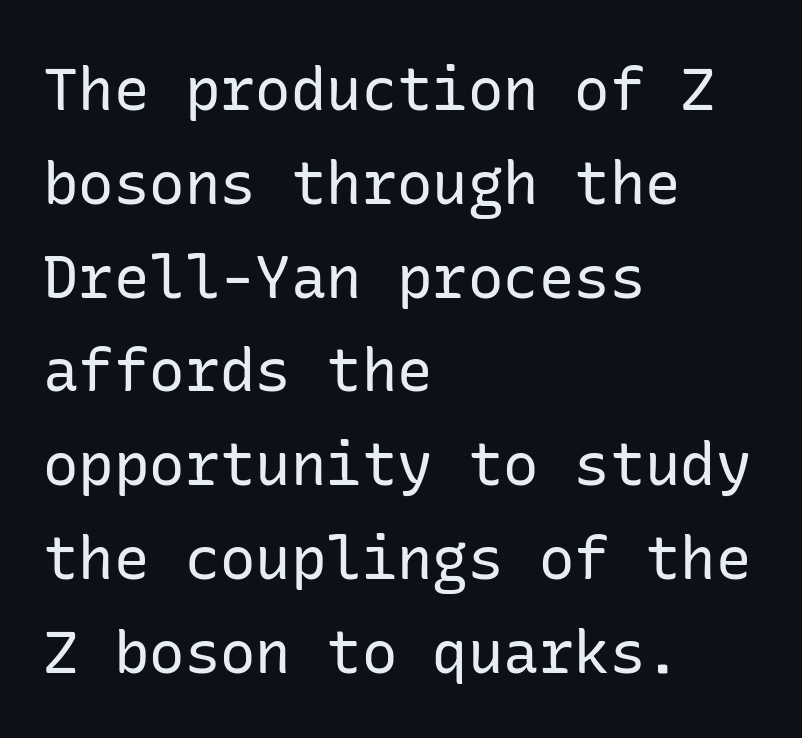
The rendering shows plain stroke endings on the letterforms — a sans-serif design. Is the stroke heavy? The answer is a plain regular-or-lighter. Casual observation: everything's shoved over to the left. The face used here is rendered with its standard letterfit. The strip under each line holds only bare page.
